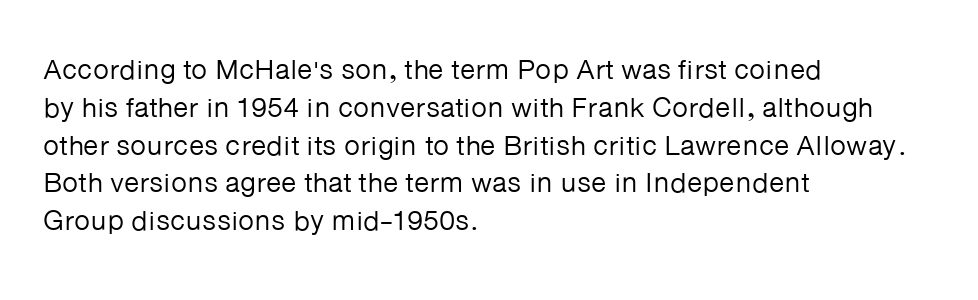
{"serif": "no", "italic": "no", "bold": "no", "weight": "regular", "width": "normal", "stroke_contrast": "low", "x_height": "medium", "monospaced": "no", "underline": "no", "align": "left", "line_spacing": "normal", "line_spacing_ratio": 1.35, "letter_spacing": "normal", "letter_spacing_em": 0.0, "glyph_px": 28}
